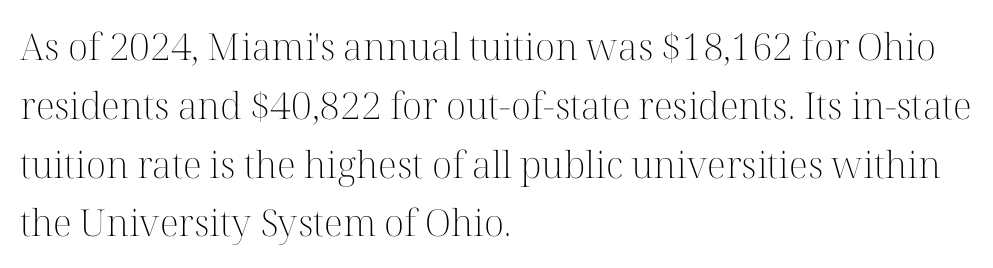
Q: Is the text bold? A: No.
Q: Is the text italic (slanted)? A: No, it is upright.
Q: Is the typeface a serif or a sans-serif typeface? A: Serif.
Q: Is the text underlined? A: No.
Q: How is the paragraph aligned? A: Left-aligned.
Q: Is the spacing between letters normal or unusually wide? A: Normal.
Q: Is the spacing between lines tight, normal or loose? A: Normal.
Q: Width (condensed, normal, or wide)? A: Normal.
Q: Stroke contrast? A: High.
Q: x-height? A: Medium.
Q: Monospaced? A: No.
